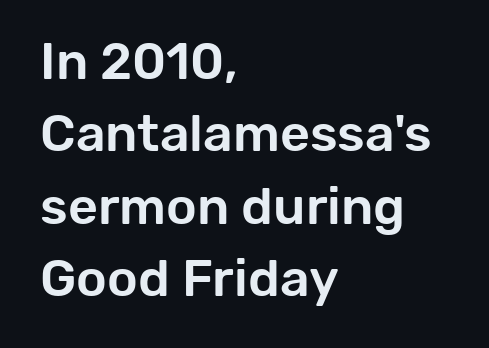
The image shows 52 px sans-serif type, upright; set left-aligned, normal line spacing (1.39x), normal letter spacing, not underlined; low stroke contrast and a medium x-height.
